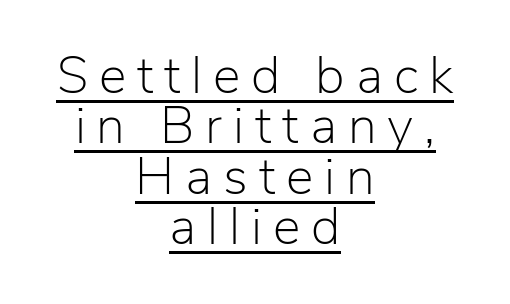
{"serif": "no", "italic": "no", "bold": "no", "weight": "light", "width": "normal", "stroke_contrast": "low", "x_height": "medium", "monospaced": "no", "underline": "yes", "align": "center", "line_spacing": "tight", "line_spacing_ratio": 0.97, "letter_spacing": "wide", "letter_spacing_em": 0.21, "glyph_px": 52}
